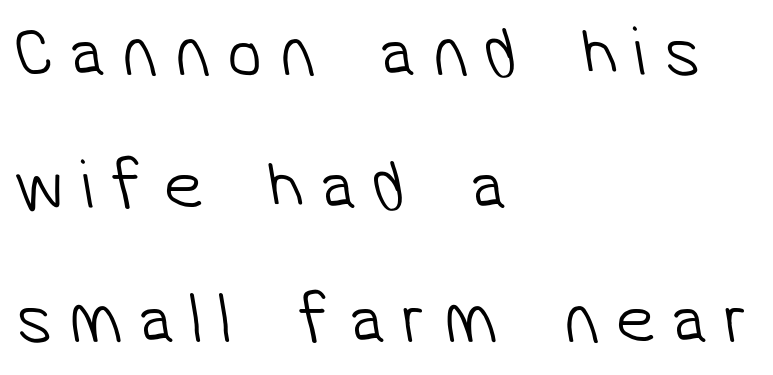
The image shows 71 px light sans-serif type; set left-aligned, line spacing 1.88x, unusually wide letter spacing (+0.24 em), not underlined; low stroke contrast and a medium x-height.
